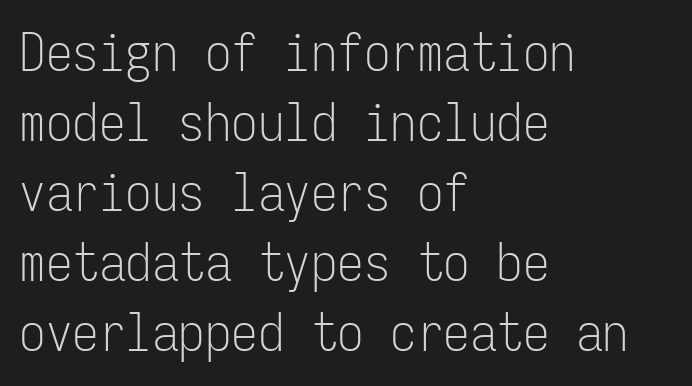
Compared with typical body copy, the letter spacing here is the same. A clean baseline with only descenders dipping below it. Layout note: lines flush left. The cut favours lightness, reaching ordinary text weight at its darkest. Notice how the stems are strictly vertical — no italics here.
